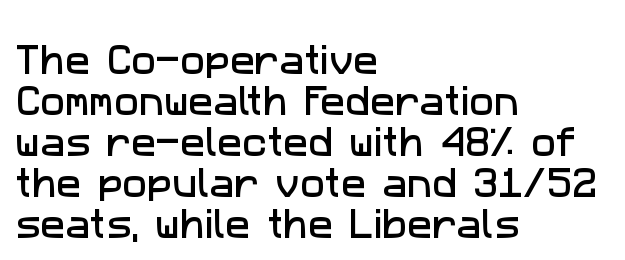
{"serif": "no", "width": "normal", "stroke_contrast": "low", "x_height": "medium", "monospaced": "no", "underline": "no", "align": "left", "line_spacing_ratio": 1.24, "letter_spacing": "normal", "letter_spacing_em": 0.0, "glyph_px": 33}
